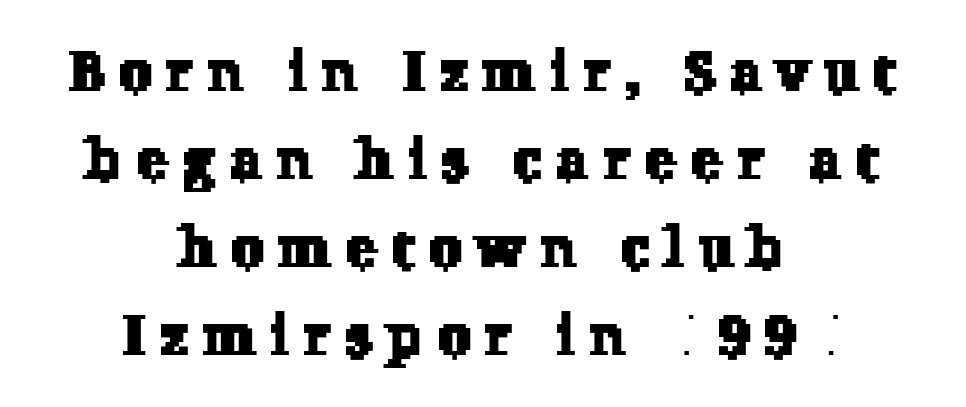
The image shows 58 px serif type; set centered, normal line spacing (1.52x), unusually wide letter spacing (+0.26 em), not underlined; low stroke contrast and a medium x-height.
